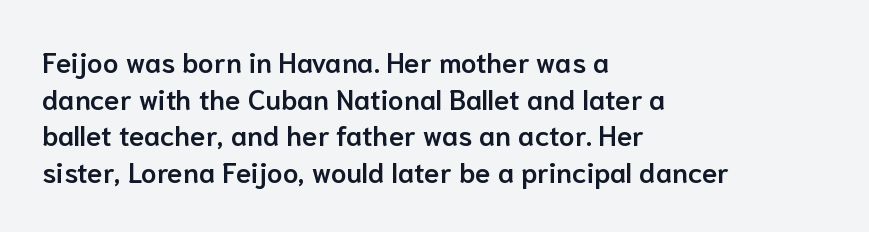
{"serif": "no", "italic": "no", "bold": "semi", "weight": "semibold", "width": "normal", "stroke_contrast": "low", "x_height": "medium", "monospaced": "no", "underline": "no", "align": "left", "line_spacing": "normal", "line_spacing_ratio": 1.31, "letter_spacing": "normal", "letter_spacing_em": 0.0, "glyph_px": 28}
